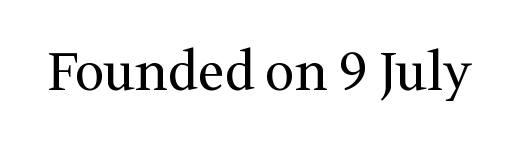
The image shows 52 px regular-weight serif type, upright; set normal letter spacing, not underlined; medium stroke contrast and a medium x-height.
